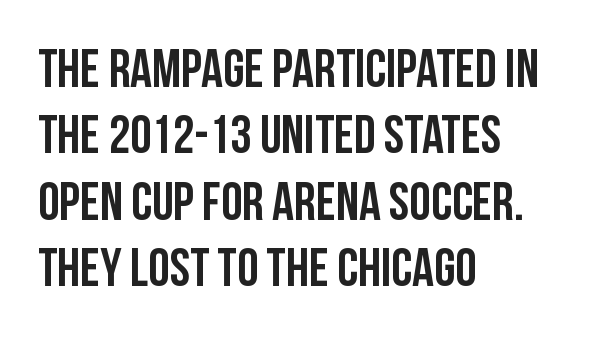
{"serif": "no", "italic": "no", "width": "condensed", "stroke_contrast": "low", "x_height": "large", "monospaced": "no", "underline": "no", "align": "left", "line_spacing_ratio": 1.23, "letter_spacing": "normal", "letter_spacing_em": 0.0, "glyph_px": 54}
